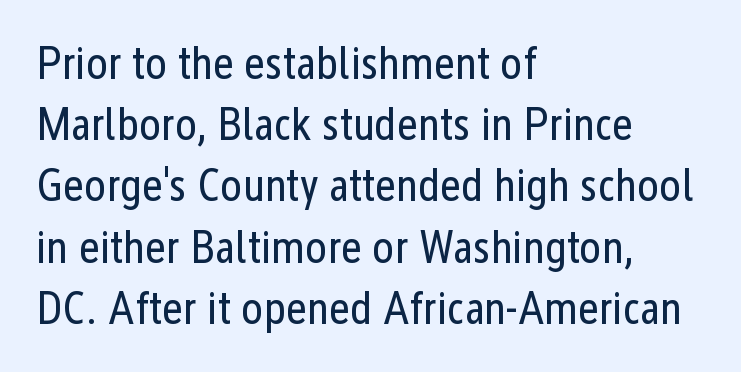
Nothing heavy about these letters — not bold at all. Clear beneath every line of the passage. Regarding leading, the lines here are spaced in the standard way. Typographically, this falls in the sans-serif category.
